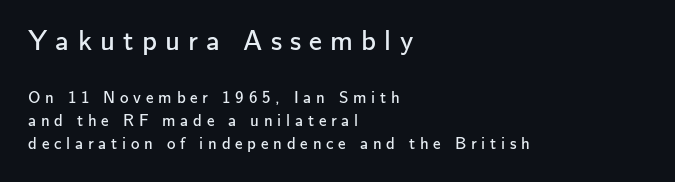
Bare-footed words on every line. Does the lettering tilt? It doesn't — this is upright. The lines in this sample share a left origin and differ only in where they stop. The lines sit at an ordinary, default distance from one another.
